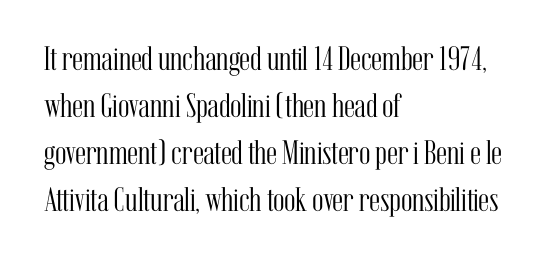
Q: Is the text bold? A: No.
Q: Is the text italic (slanted)? A: No, it is upright.
Q: Is the typeface a serif or a sans-serif typeface? A: Serif.
Q: Is the text underlined? A: No.
Q: How is the paragraph aligned? A: Left-aligned.
Q: Is the spacing between letters normal or unusually wide? A: Normal.
Q: Is the spacing between lines tight, normal or loose? A: Normal.
Q: Width (condensed, normal, or wide)? A: Condensed.
Q: Stroke contrast? A: Medium.
Q: x-height? A: Medium.
Q: Monospaced? A: No.
